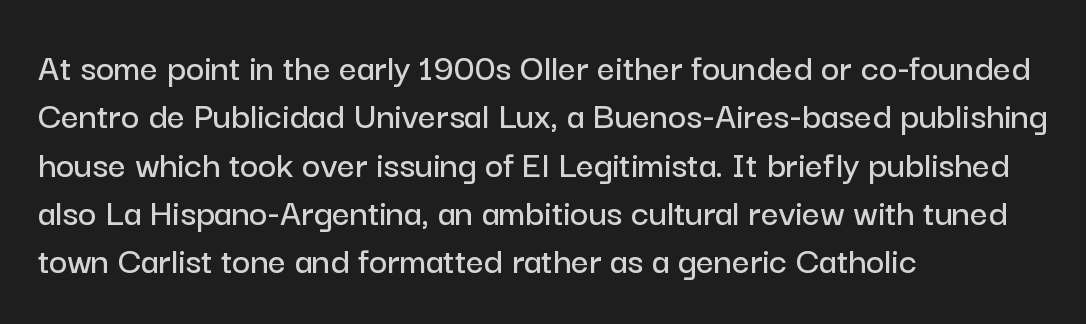
Looks like regular typesetting: each glyph gets only the width it needs. These lines stack with their left ends in a neat column. The letters carry no serifs — their stems end cleanly without finishing strokes. Every character sits straight up, as roman type does. Short note: letters normally spaced.
